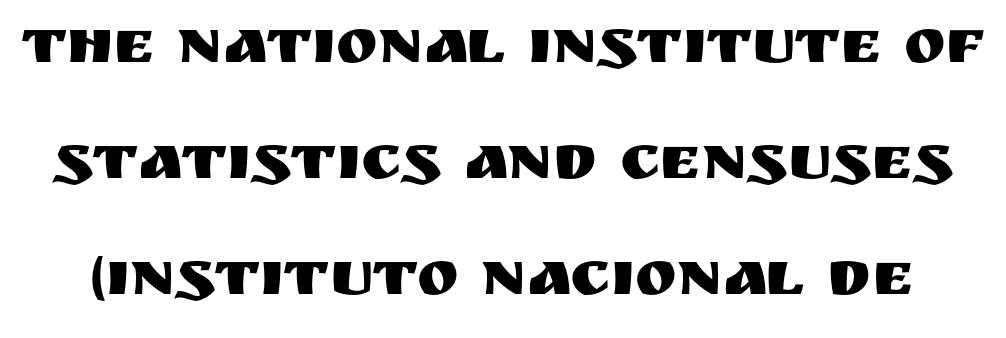
The image shows 63 px sans-serif type, upright; set line spacing 1.84x, normal letter spacing, not underlined; medium stroke contrast and a large x-height.
